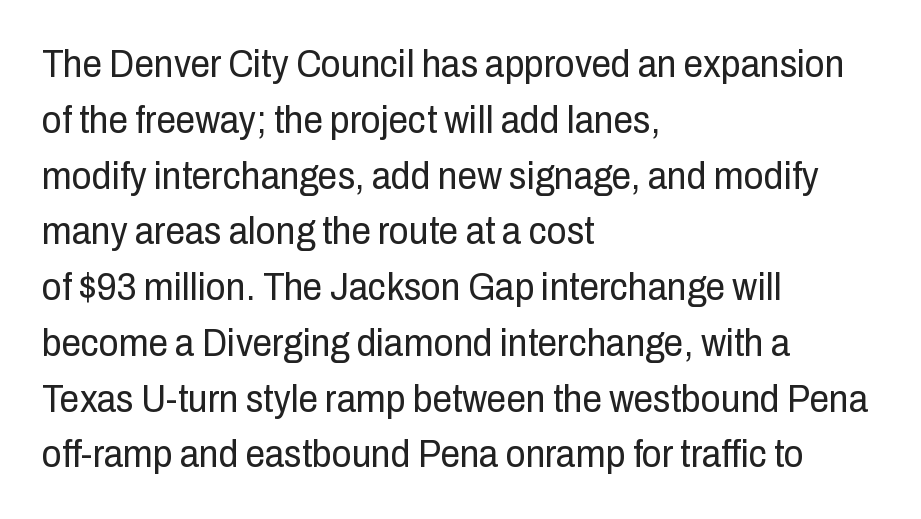
Q: Is the text bold? A: No.
Q: Is the text italic (slanted)? A: No, it is upright.
Q: Is the typeface a serif or a sans-serif typeface? A: Sans-serif.
Q: Is the text underlined? A: No.
Q: How is the paragraph aligned? A: Left-aligned.
Q: Is the spacing between letters normal or unusually wide? A: Normal.
Q: Is the spacing between lines tight, normal or loose? A: Normal.
Q: Width (condensed, normal, or wide)? A: Condensed.
Q: Stroke contrast? A: Low.
Q: x-height? A: Medium.
Q: Monospaced? A: No.
